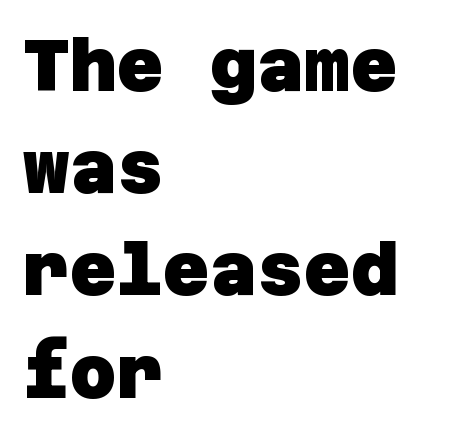
{"serif": "no", "bold": "yes", "weight": "heavy", "width": "normal", "stroke_contrast": "low", "x_height": "large", "underline": "no", "align": "left", "line_spacing": "normal", "line_spacing_ratio": 1.42, "letter_spacing": "normal", "letter_spacing_em": 0.0, "glyph_px": 72}
